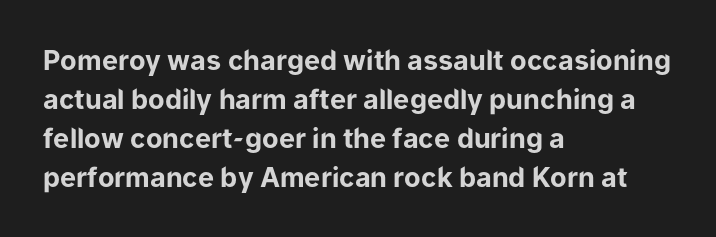
Q: Is the text bold? A: Yes.
Q: Is the text italic (slanted)? A: No, it is upright.
Q: Is the text underlined? A: No.
Q: How is the paragraph aligned? A: Left-aligned.
Q: Is the spacing between letters normal or unusually wide? A: Normal.
Q: Is the spacing between lines tight, normal or loose? A: Normal.
